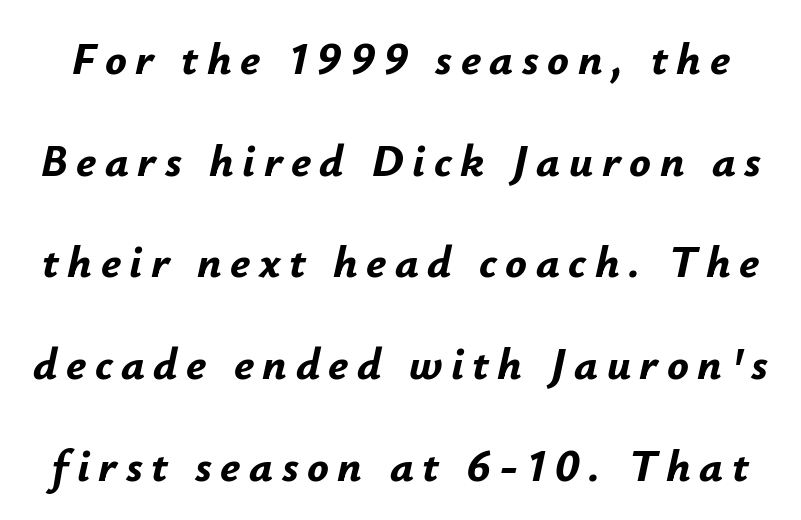
{"italic": "yes", "lean": "right", "slant_degrees": 12, "bold": "yes", "weight": "bold", "width": "normal", "stroke_contrast": "low", "x_height": "small", "monospaced": "no", "underline": "no", "line_spacing": "loose", "line_spacing_ratio": 2.26, "glyph_px": 45}
